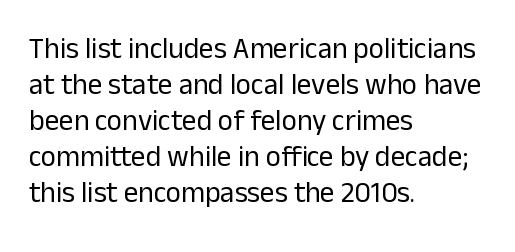
{"serif": "no", "italic": "no", "bold": "no", "weight": "regular", "width": "normal", "stroke_contrast": "low", "x_height": "medium", "monospaced": "no", "underline": "no", "align": "left", "line_spacing_ratio": 1.24, "letter_spacing": "normal", "letter_spacing_em": 0.0, "glyph_px": 29}
